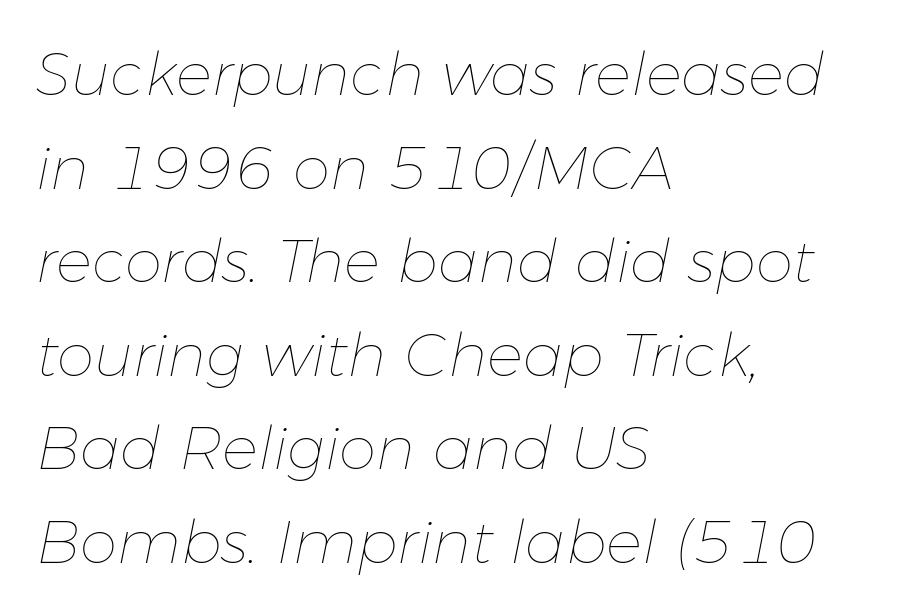
The image shows 60 px thin type, italic (leaning right); set left-aligned, normal line spacing (1.56x), normal letter spacing, not underlined; low stroke contrast and a medium x-height.
